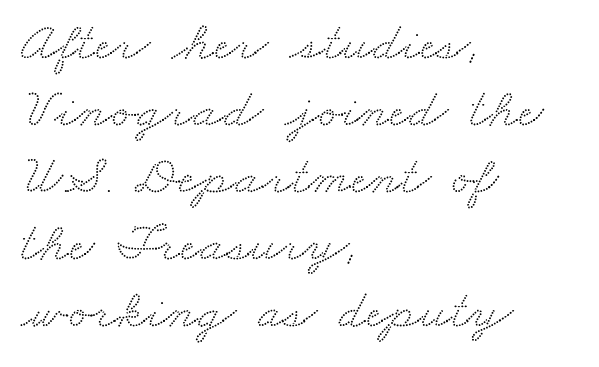
The image shows 55 px wide serif type; set left-aligned, line spacing 1.22x, normal letter spacing, not underlined; medium stroke contrast and a small x-height.
